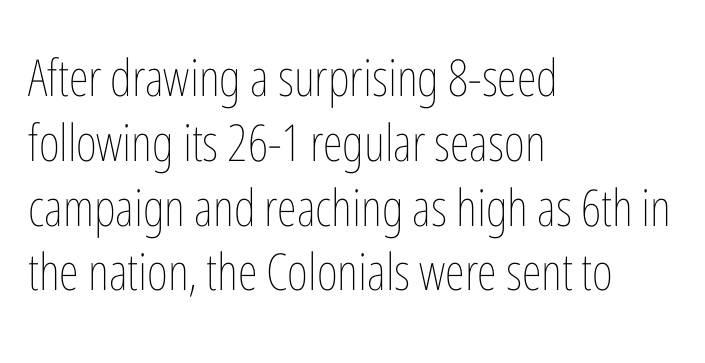
Caption: standard tracking, unaltered. No heavy texture on the line: the type isn't bold. Proportional: the letters do not fall into vertical columns. The designer left line spacing at the default. Ordinary non-slanted type is in use.
